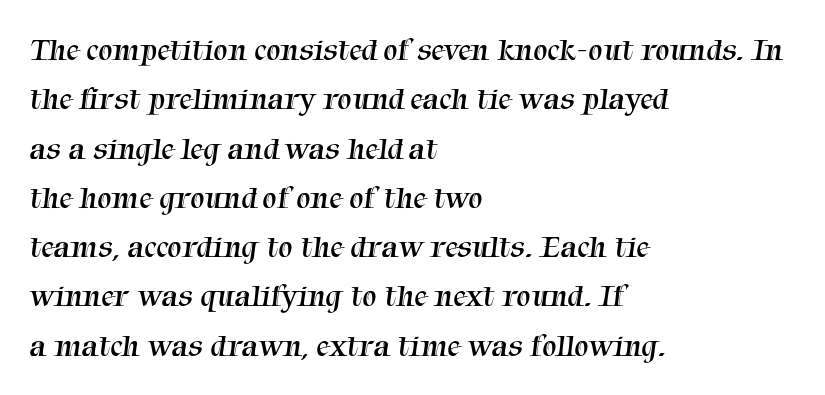
Q: Is the text bold? A: No.
Q: Is the typeface a serif or a sans-serif typeface? A: Serif.
Q: Is the text underlined? A: No.
Q: How is the paragraph aligned? A: Left-aligned.
Q: Is the spacing between letters normal or unusually wide? A: Normal.
Q: Is the spacing between lines tight, normal or loose? A: Normal.
Q: Width (condensed, normal, or wide)? A: Normal.
Q: Stroke contrast? A: Medium.
Q: x-height? A: Medium.
Q: Monospaced? A: No.
